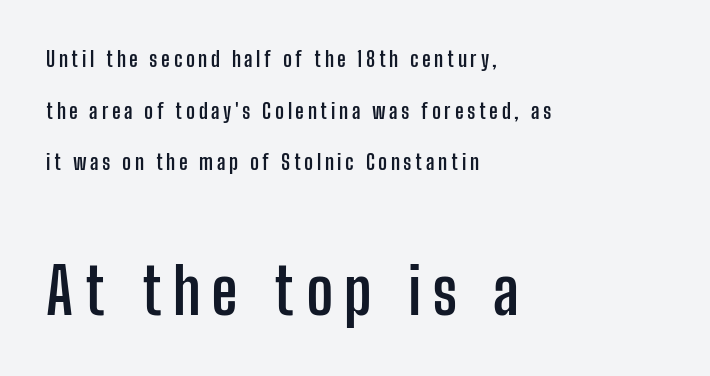
Q: Is the text bold? A: Yes.
Q: Is the text italic (slanted)? A: No, it is upright.
Q: Is the typeface a serif or a sans-serif typeface? A: Sans-serif.
Q: Is the text underlined? A: No.
Q: How is the paragraph aligned? A: Left-aligned.
Q: Is the spacing between lines tight, normal or loose? A: Loose.
Q: Which block of text is set in a larger size, the first (top) or the second (bottom)? A: The second (bottom) one.
Q: Width (condensed, normal, or wide)? A: Condensed.
Q: Stroke contrast? A: Low.
Q: x-height? A: Medium.
Q: Monospaced? A: No.
